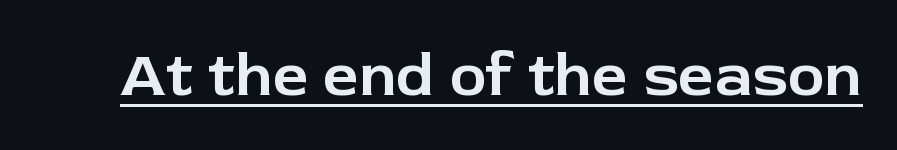
{"serif": "no", "italic": "no", "width": "normal", "stroke_contrast": "low", "x_height": "medium", "monospaced": "no", "underline": "yes", "letter_spacing": "normal", "letter_spacing_em": 0.0, "glyph_px": 63}
